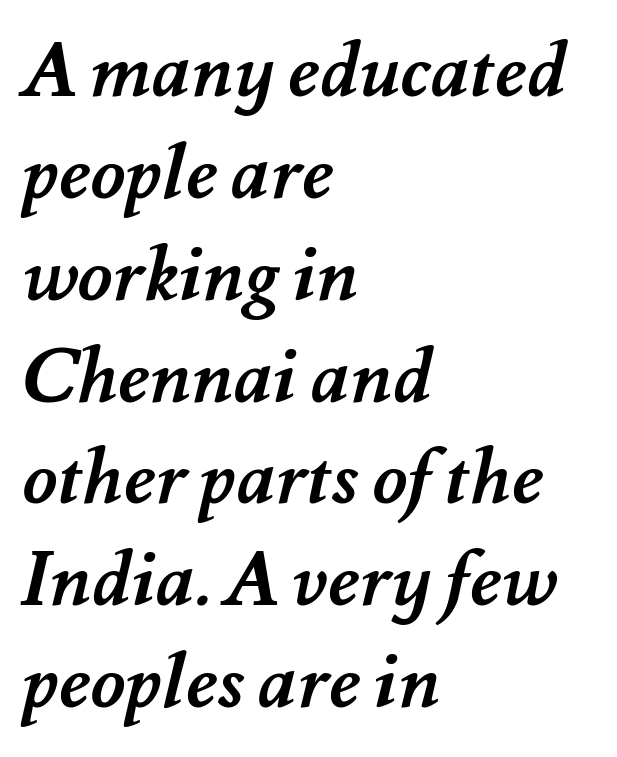
One glance says typical: line gaps are just what's usual. A typesetter would call this proportional, since set widths differ per character. Descender tails drop into unmarked territory. Typeset ragged right — the left edge is the straight one.
